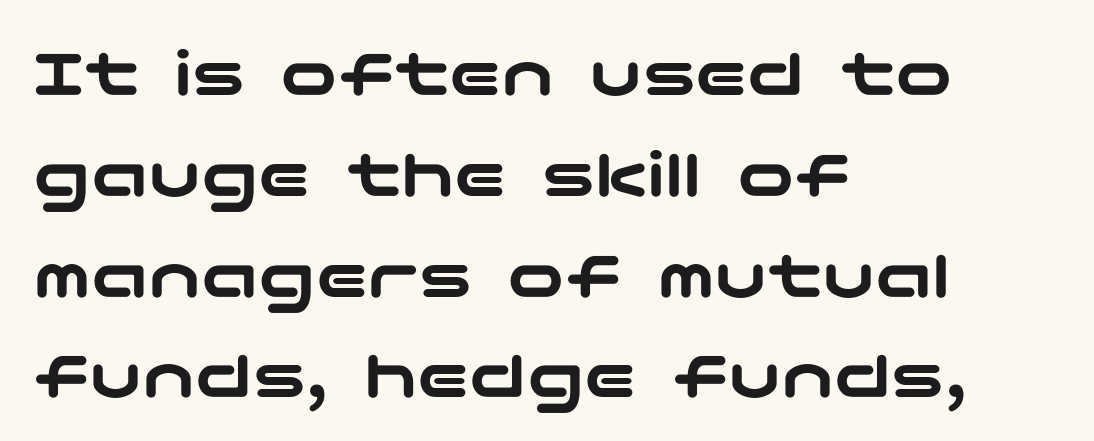
Summary of vertical rhythm: regular, with standard interline spacing. The lettering holds an erect, upright posture throughout. In CSS terms this would be text-align: left. Note: no serifs on the glyphs.
